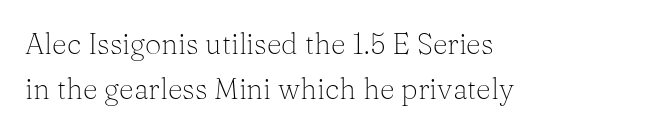
The typeface chosen for these lines features serifs. Quick note: interline space is typical. Is this a fixed-width face? No — the glyphs have proportional, varying widths. Vertical strokes here are truly vertical. The foot of each line stays bare and open. The weight would be labelled regular, book, light, or lighter still.
